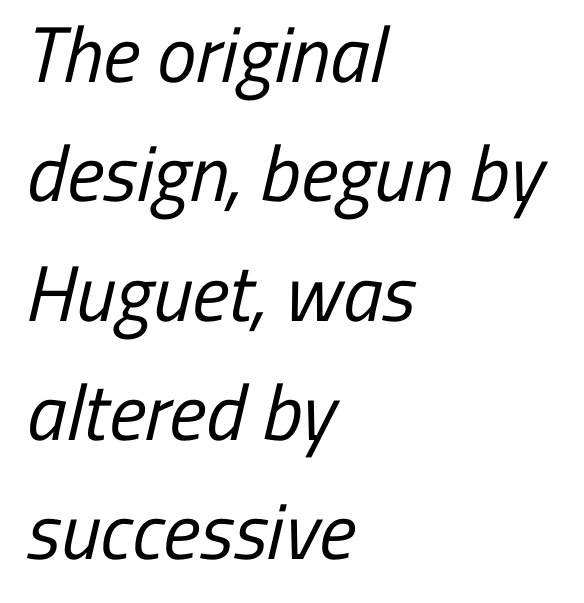
On a weight scale, this lands at 450 or below. Here the designer chose a conventional face with non-uniform glyph widths. The zone under the glyphs is completely vacant. Horizontally, the lines are justified to the leading edge only.
